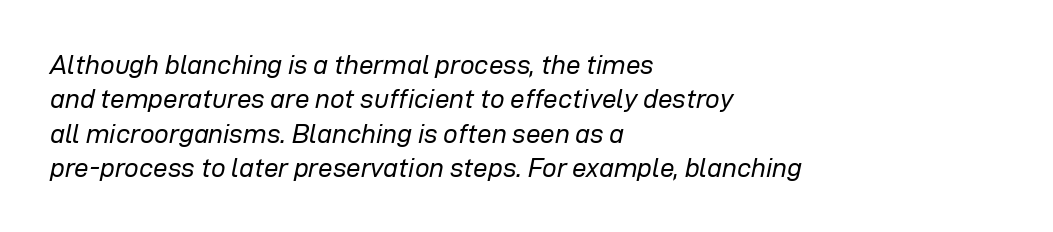
Q: Is the text bold? A: No.
Q: Is the text italic (slanted)? A: Yes, it leans right by about 12 degrees.
Q: Is the text underlined? A: No.
Q: How is the paragraph aligned? A: Left-aligned.
Q: Is the spacing between letters normal or unusually wide? A: Normal.
Q: Is the spacing between lines tight, normal or loose? A: Normal.
